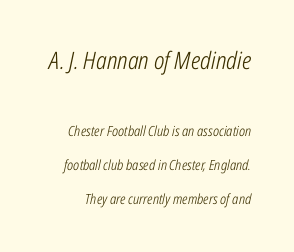
Q: Is the text bold? A: No.
Q: Is the text italic (slanted)? A: Yes, it leans right by about 12 degrees.
Q: Is the text underlined? A: No.
Q: Is the spacing between letters normal or unusually wide? A: Normal.
Q: Is the spacing between lines tight, normal or loose? A: Loose.
Q: Which block of text is set in a larger size, the first (top) or the second (bottom)? A: The first (top) one.
